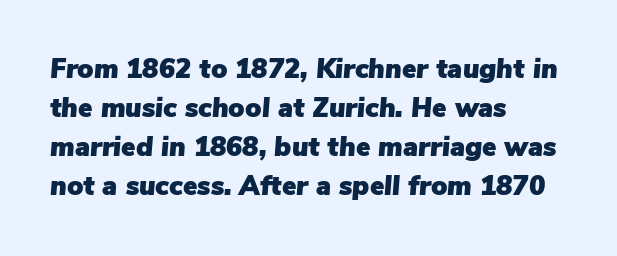
Q: Is the text italic (slanted)? A: Yes, it leans right by about 5 degrees.
Q: Is the text underlined? A: No.
Q: How is the paragraph aligned? A: Left-aligned.
Q: Is the spacing between letters normal or unusually wide? A: Normal.
Q: Is the spacing between lines tight, normal or loose? A: Normal.
